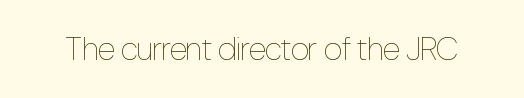
The image shows 33 px thin, condensed type, upright; set normal letter spacing, not underlined; low stroke contrast and a medium x-height.
